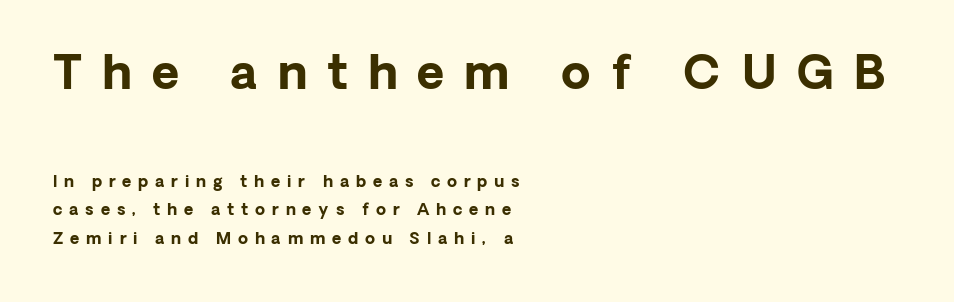
The image shows 47 px bold sans-serif type, upright; set left-aligned, line spacing 1.79x, unusually wide letter spacing (+0.43 em), not underlined; the first (top) block is 2.94x larger; low stroke contrast and a medium x-height.
